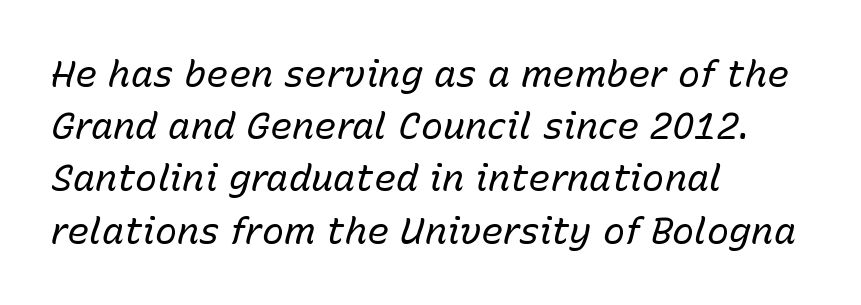
The image shows 37 px regular-weight type, italic (leaning right); set left-aligned, normal line spacing (1.41x), normal letter spacing, not underlined; low stroke contrast and a medium x-height.
